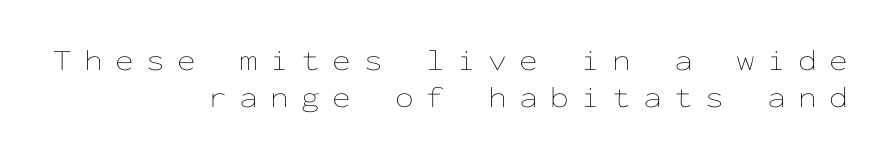
The image shows 30 px thin, wide type, upright, monospaced; set right-aligned, line spacing 1.23x, unusually wide letter spacing (+0.41 em), not underlined; low stroke contrast and a medium x-height.
